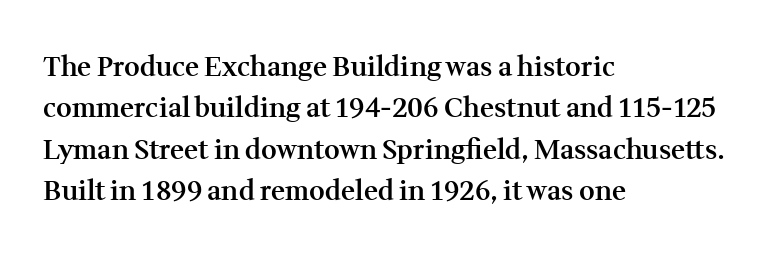
A student would call this left alignment; a typographer would say flush left, rag right. Line spacing here is normal. Tracking value appears to be zero — textbook default spacing. A typesetter would mark this as roman, not italic. Each glyph is drawn with semibold strokes, heavier than normal yet not fully bold. The strip under each line holds only bare page.
